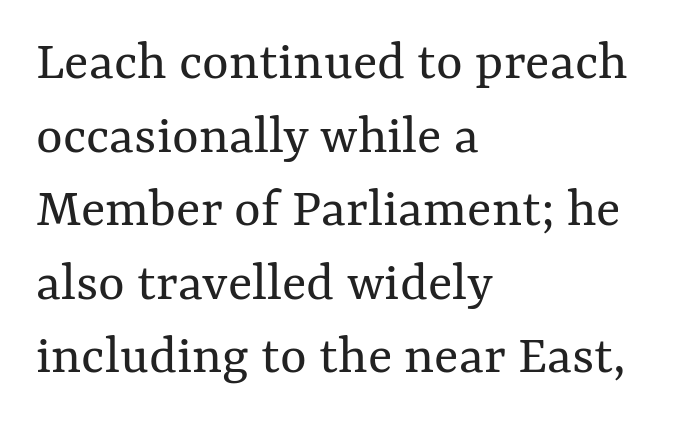
Nothing heavy about these letters — not bold at all. The letters sit at their default tracking, neither squeezed nor spread. It's the straight-up-and-down kind of type. Anything drawn beneath the words? Only blank space. This sample has the flowing, uneven cadence of proportional lettering.
